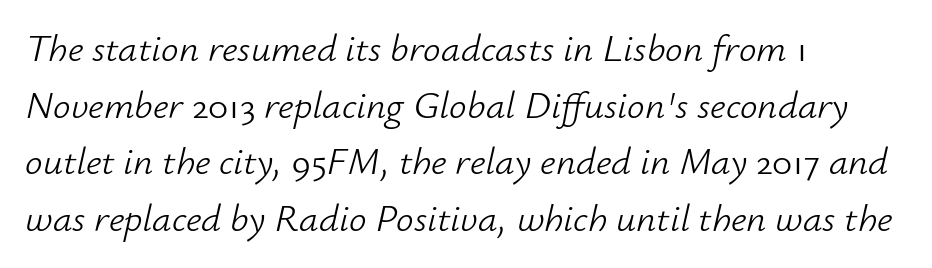
The image shows 39 px light type, italic (leaning right); set left-aligned, normal line spacing (1.45x), normal letter spacing, not underlined; low stroke contrast and a small x-height.
